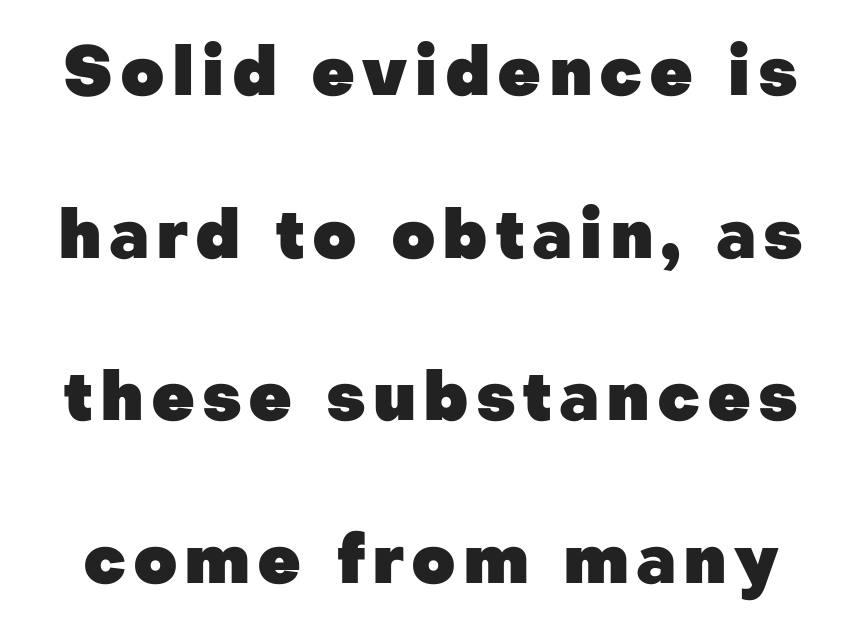
{"serif": "no", "italic": "no", "bold": "yes", "weight": "heavy", "width": "normal", "stroke_contrast": "low", "x_height": "medium", "monospaced": "no", "underline": "no", "line_spacing": "loose", "line_spacing_ratio": 2.39, "glyph_px": 68}
